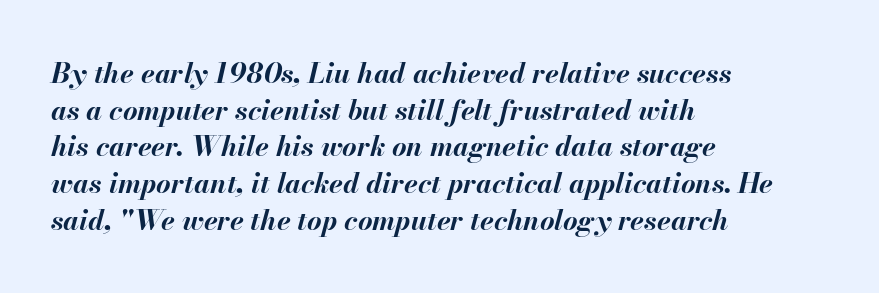
{"italic": "yes", "lean": "right", "slant_degrees": 13, "bold": "yes", "weight": "bold", "width": "normal", "stroke_contrast": "medium", "x_height": "small", "monospaced": "no", "underline": "no", "align": "left", "line_spacing": "normal", "line_spacing_ratio": 1.31, "letter_spacing": "normal", "letter_spacing_em": 0.0, "glyph_px": 28}
